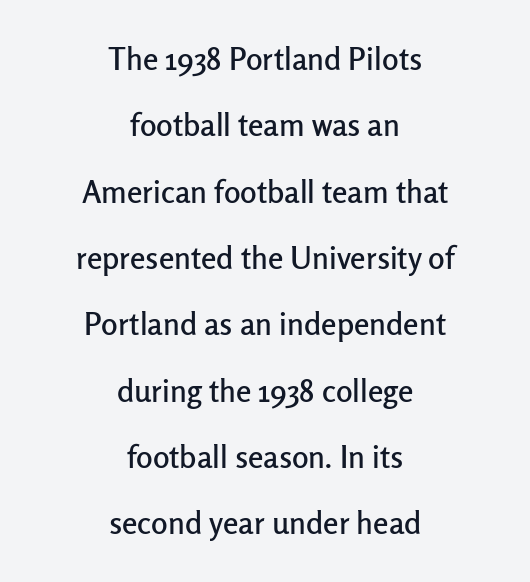
{"serif": "no", "italic": "no", "width": "normal", "stroke_contrast": "low", "x_height": "medium", "monospaced": "no", "underline": "no", "align": "center", "line_spacing": "loose", "line_spacing_ratio": 2.14, "letter_spacing": "normal", "letter_spacing_em": 0.0, "glyph_px": 31}
